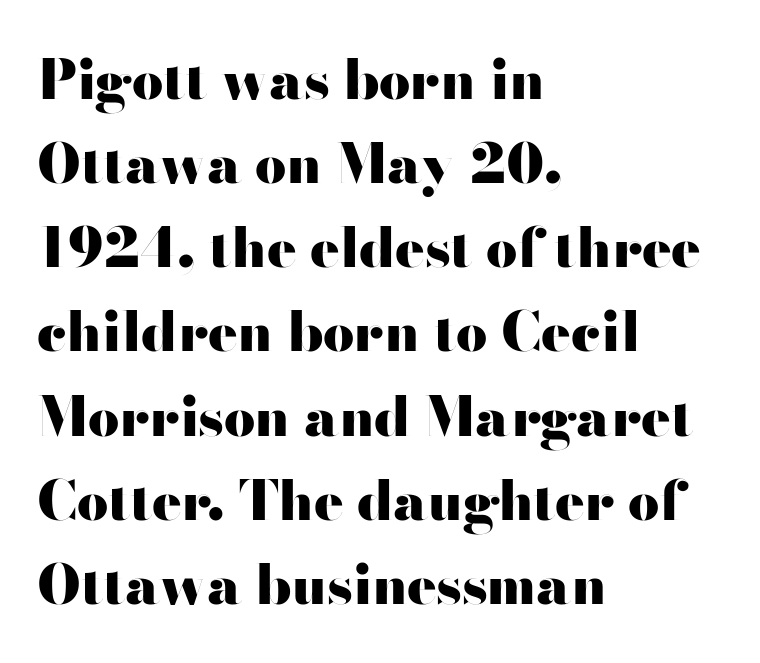
These lines keep a tight, regular rhythm from letter to letter. Strong, thick strokes mark this as bold type. Here the designer chose a conventional face with non-uniform glyph widths. The rendering shows plain stroke endings on the letterforms — a sans-serif design. Descenders hang freely into open space.
